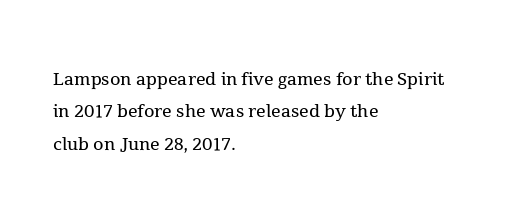
The typesetter chose a ragged-right arrangement here. In terms of letterspacing, this is plain default setting. Descenders hang freely into open space. A typesetter would call this leading conventional body-copy spacing. Stems and bowls with no extra thickness — not bold.
